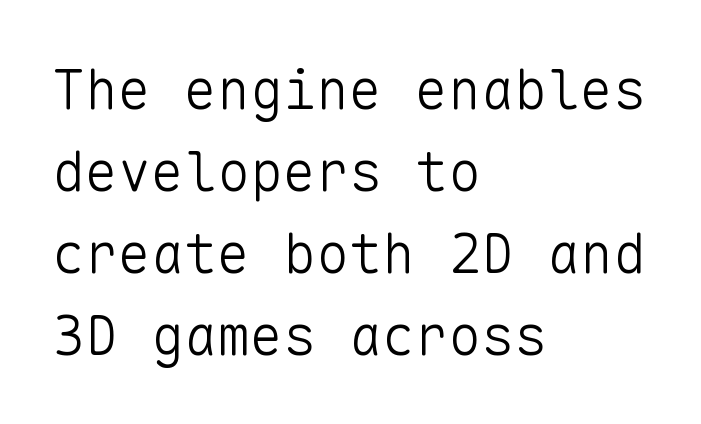
Check the space under the baseline: it is left empty. Fixed-width glyphs throughout — classic coding-font behaviour. Layout note: lines flush left. The strokes carry an ordinary text weight at most. Each new line begins a customary step beneath the previous one.
